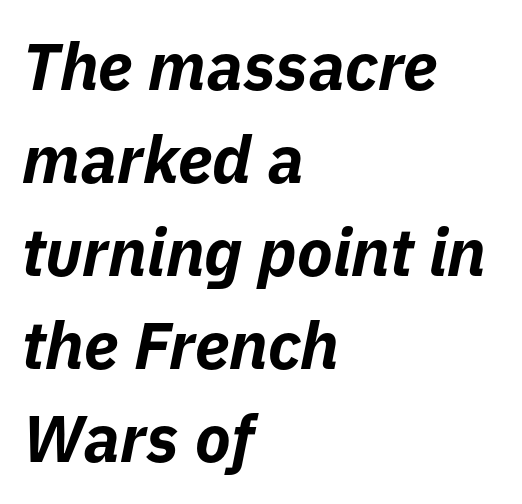
Q: Is the text bold? A: Yes.
Q: Is the text italic (slanted)? A: Yes, it leans right by about 11 degrees.
Q: Is the text underlined? A: No.
Q: How is the paragraph aligned? A: Left-aligned.
Q: Is the spacing between letters normal or unusually wide? A: Normal.
Q: Is the spacing between lines tight, normal or loose? A: Normal.
Q: Width (condensed, normal, or wide)? A: Normal.
Q: Stroke contrast? A: Low.
Q: x-height? A: Medium.
Q: Monospaced? A: No.
